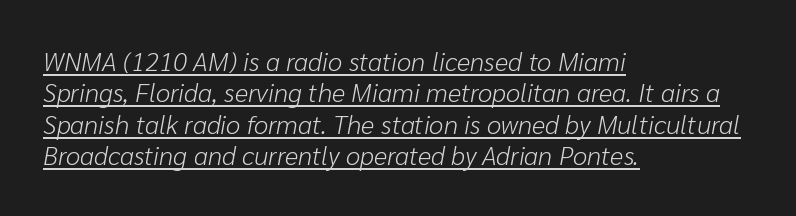
The image shows 26 px text type, italic (leaning right); set left-aligned, line spacing 1.21x, normal letter spacing, underlined.
